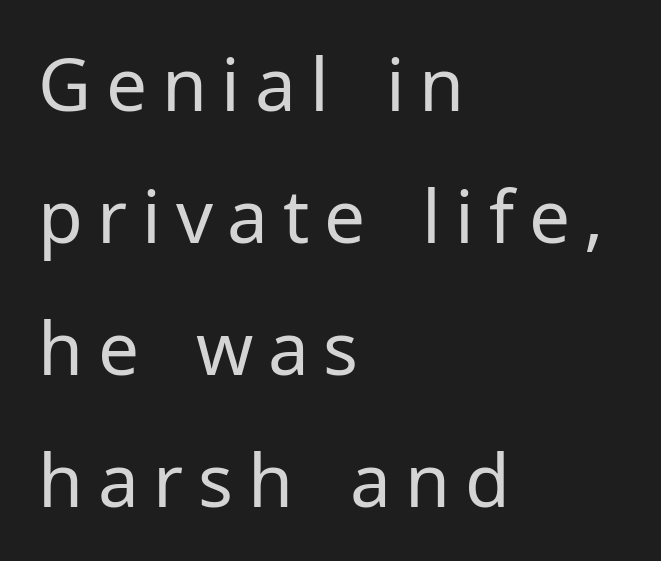
The image shows 73 px regular-weight sans-serif type, upright; set left-aligned, line spacing 1.81x, unusually wide letter spacing (+0.2 em), not underlined; low stroke contrast and a medium x-height.
